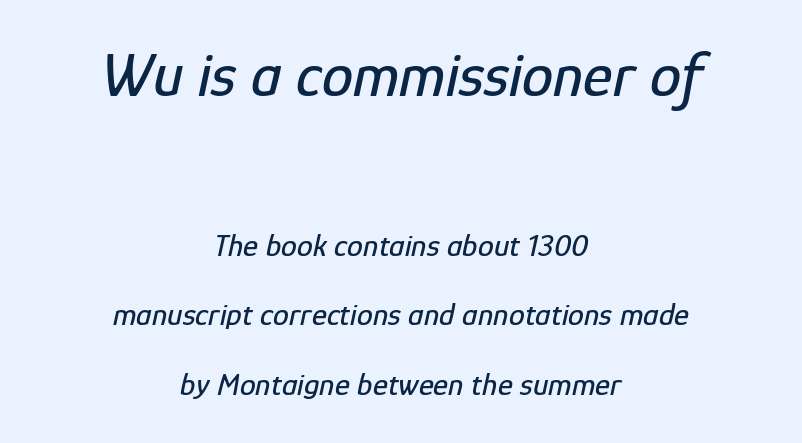
Q: Is the text italic (slanted)? A: Yes, it leans right by about 12 degrees.
Q: Is the text underlined? A: No.
Q: How is the paragraph aligned? A: Centered.
Q: Is the spacing between letters normal or unusually wide? A: Normal.
Q: Is the spacing between lines tight, normal or loose? A: Loose.
Q: Which block of text is set in a larger size, the first (top) or the second (bottom)? A: The first (top) one.
Q: Width (condensed, normal, or wide)? A: Condensed.
Q: Stroke contrast? A: Low.
Q: x-height? A: Medium.
Q: Monospaced? A: No.
